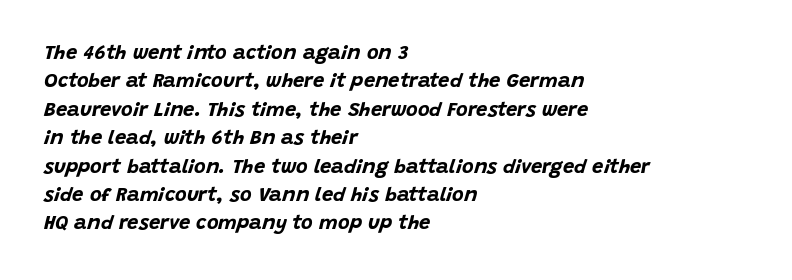
The image shows 20 px bold type, italic (leaning right); set left-aligned, normal line spacing (1.42x), normal letter spacing, not underlined.
